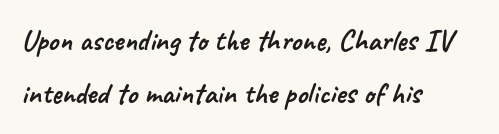
{"serif": "no", "width": "normal", "stroke_contrast": "low", "x_height": "small", "monospaced": "no", "underline": "no", "align": "left", "line_spacing_ratio": 1.78, "letter_spacing": "normal", "letter_spacing_em": 0.0, "glyph_px": 30}
